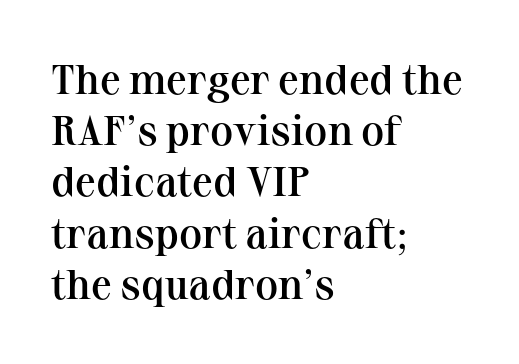
The image shows 42 px semibold serif type, upright; set left-aligned, line spacing 1.22x, normal letter spacing, not underlined; medium stroke contrast and a medium x-height.
